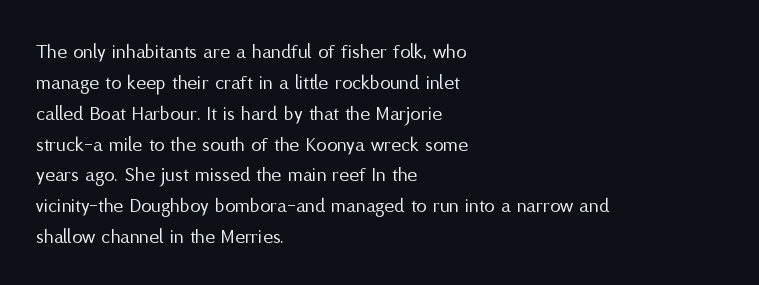
The image shows 21 px text type, upright; set left-aligned, normal line spacing (1.47x), normal letter spacing, not underlined.
